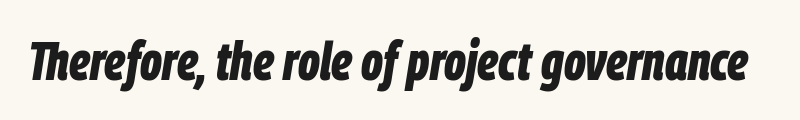
Slanted lettering throughout. The passage shown has conventional tracking throughout. Set as a true bold cut, around the 700 mark. Rule under the text: the space is simply empty.
